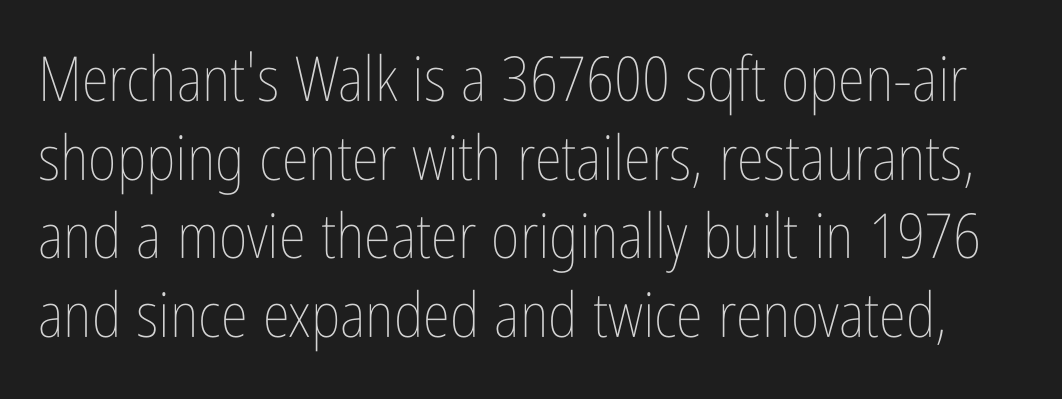
The line texture is even and compact thanks to regular tracking. This sample uses an upright cut, with every glyph sitting square on the baseline. Here the designer chose a conventional face with non-uniform glyph widths. Rule under the text: the space is simply empty. One glance says typical: line gaps are just what's usual.
